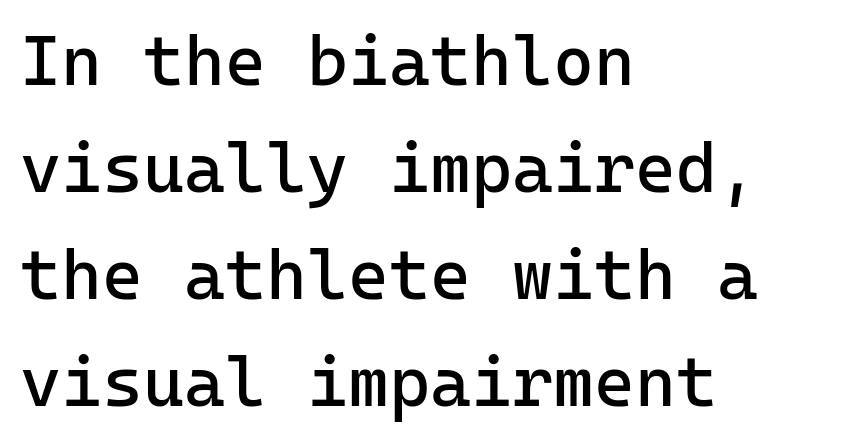
Q: Is the text bold? A: No.
Q: Is the text italic (slanted)? A: No, it is upright.
Q: Is the typeface a serif or a sans-serif typeface? A: Sans-serif.
Q: Is the text underlined? A: No.
Q: How is the paragraph aligned? A: Left-aligned.
Q: Is the spacing between letters normal or unusually wide? A: Normal.
Q: Is the spacing between lines tight, normal or loose? A: Normal.
Q: Width (condensed, normal, or wide)? A: Normal.
Q: Stroke contrast? A: Low.
Q: x-height? A: Medium.
Q: Monospaced? A: Yes.
